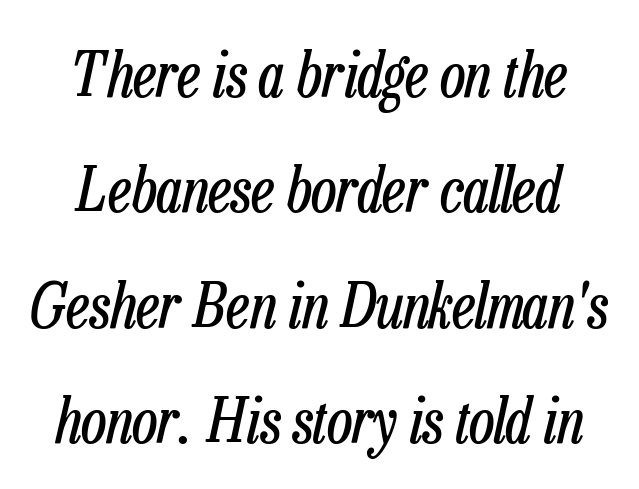
{"italic": "yes", "lean": "right", "slant_degrees": 13, "bold": "no", "weight": "regular", "width": "condensed", "stroke_contrast": "low", "x_height": "medium", "monospaced": "no", "underline": "no", "align": "center", "line_spacing_ratio": 1.86, "letter_spacing": "normal", "letter_spacing_em": 0.0, "glyph_px": 62}
